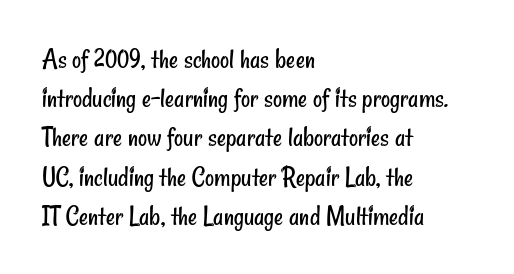
This is sans-serif lettering, the kind often seen on screens and signage. Varying glyph widths throughout — classic text-font behaviour. Check under the words: just untouched page. The type is set solid horizontally, with unmodified tracking. The rag falls on the right side of this text block.
